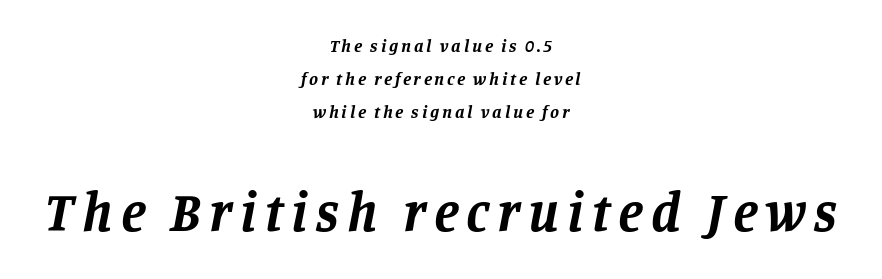
The image shows 55 px bold serif type, italic (leaning right); set centered, line spacing 1.84x, not underlined; the second (bottom) block is 3.06x larger; low stroke contrast and a large x-height.
